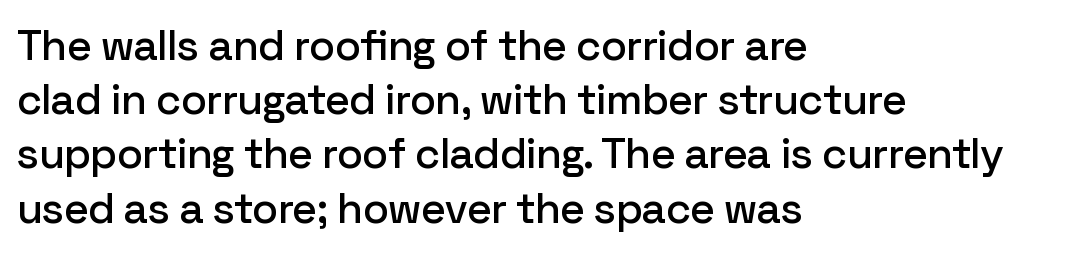
Q: Is the text italic (slanted)? A: No, it is upright.
Q: Is the typeface a serif or a sans-serif typeface? A: Sans-serif.
Q: Is the text underlined? A: No.
Q: How is the paragraph aligned? A: Left-aligned.
Q: Is the spacing between letters normal or unusually wide? A: Normal.
Q: Is the spacing between lines tight, normal or loose? A: Normal.
Q: Width (condensed, normal, or wide)? A: Normal.
Q: Stroke contrast? A: Low.
Q: x-height? A: Medium.
Q: Monospaced? A: No.
